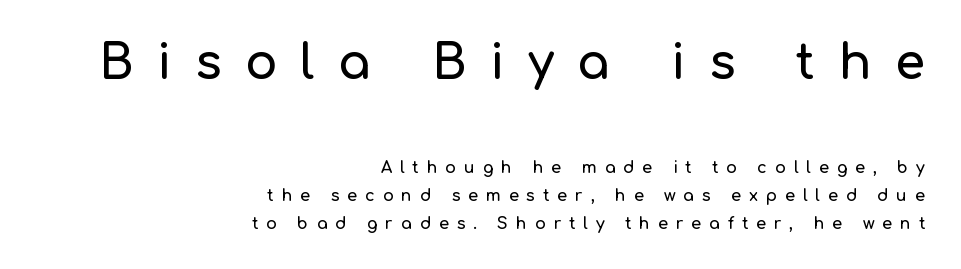
The image shows 48 px sans-serif type, upright; set right-aligned, line spacing 1.74x, unusually wide letter spacing (+0.49 em), not underlined; the first (top) block is 3.0x larger; low stroke contrast and a medium x-height.
